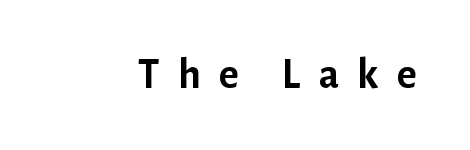
Q: Is the text bold? A: Yes.
Q: Is the text italic (slanted)? A: No, it is upright.
Q: Is the typeface a serif or a sans-serif typeface? A: Sans-serif.
Q: Is the text underlined? A: No.
Q: Is the spacing between letters normal or unusually wide? A: Unusually wide.
Q: Width (condensed, normal, or wide)? A: Normal.
Q: Stroke contrast? A: Low.
Q: x-height? A: Medium.
Q: Monospaced? A: No.
